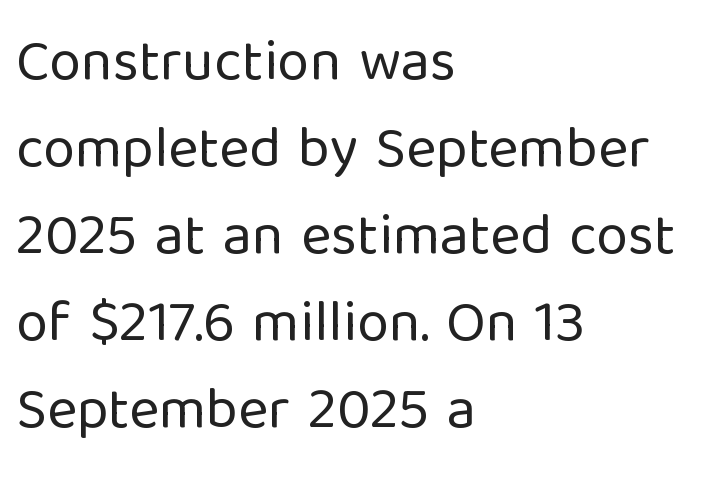
{"serif": "no", "italic": "no", "bold": "no", "weight": "regular", "width": "normal", "stroke_contrast": "low", "x_height": "medium", "monospaced": "no", "underline": "no", "align": "left", "line_spacing": "normal", "line_spacing_ratio": 1.5, "letter_spacing": "normal", "letter_spacing_em": 0.0, "glyph_px": 58}
